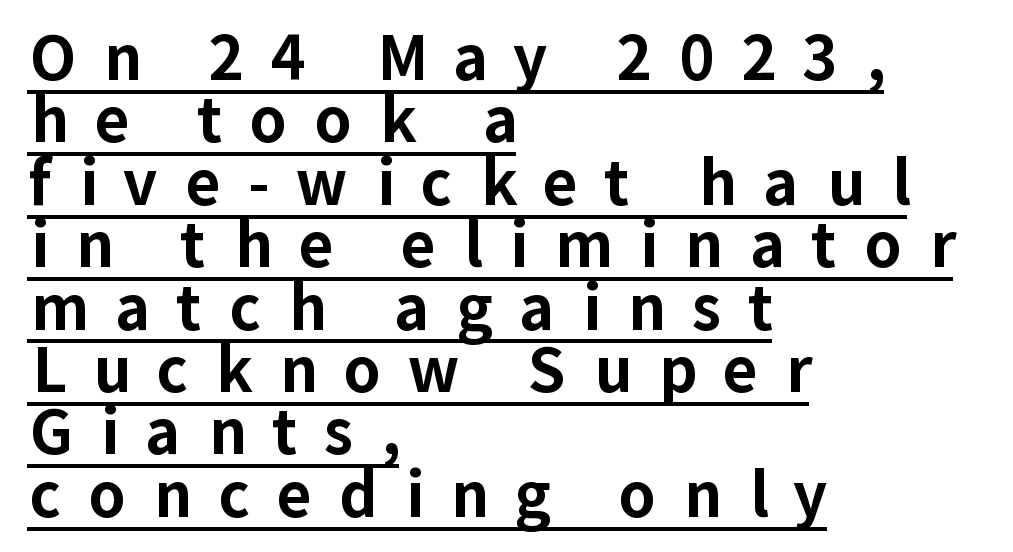
Proportional: the letters do not fall into vertical columns. Look at the stroke-to-counter ratio: heavy, a bold. Every row of glyphs begins at an identical x-position on the left. Caption: expanded tracking, letters set apart.
